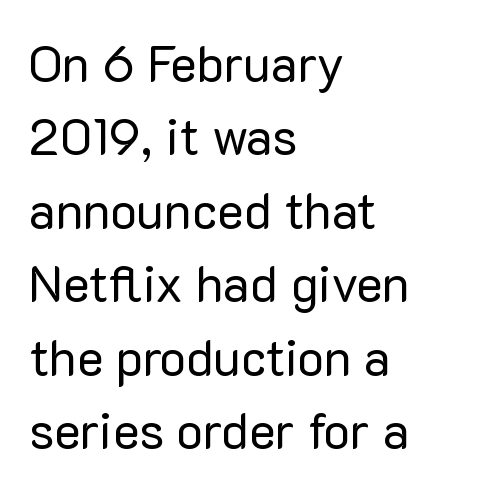
Q: Is the text bold? A: No.
Q: Is the text italic (slanted)? A: No, it is upright.
Q: Is the typeface a serif or a sans-serif typeface? A: Sans-serif.
Q: Is the text underlined? A: No.
Q: How is the paragraph aligned? A: Left-aligned.
Q: Is the spacing between letters normal or unusually wide? A: Normal.
Q: Is the spacing between lines tight, normal or loose? A: Normal.
Q: Width (condensed, normal, or wide)? A: Normal.
Q: Stroke contrast? A: Low.
Q: x-height? A: Medium.
Q: Monospaced? A: No.
